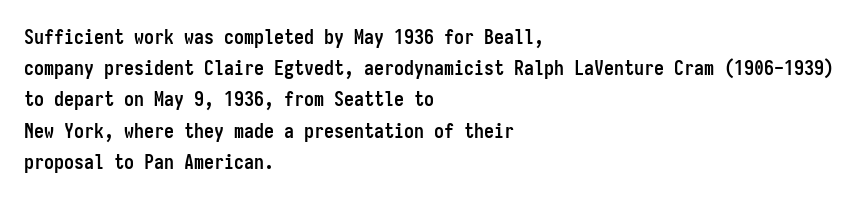
Q: Is the text bold? A: Yes.
Q: Is the text italic (slanted)? A: No, it is upright.
Q: Is the text underlined? A: No.
Q: How is the paragraph aligned? A: Left-aligned.
Q: Is the spacing between letters normal or unusually wide? A: Normal.
Q: Is the spacing between lines tight, normal or loose? A: Normal.
